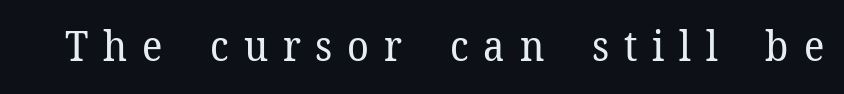
Q: Is the text bold? A: No.
Q: Is the text italic (slanted)? A: No, it is upright.
Q: Is the typeface a serif or a sans-serif typeface? A: Serif.
Q: Is the text underlined? A: No.
Q: Is the spacing between letters normal or unusually wide? A: Unusually wide.
Q: Width (condensed, normal, or wide)? A: Normal.
Q: Stroke contrast? A: Low.
Q: x-height? A: Medium.
Q: Monospaced? A: No.
